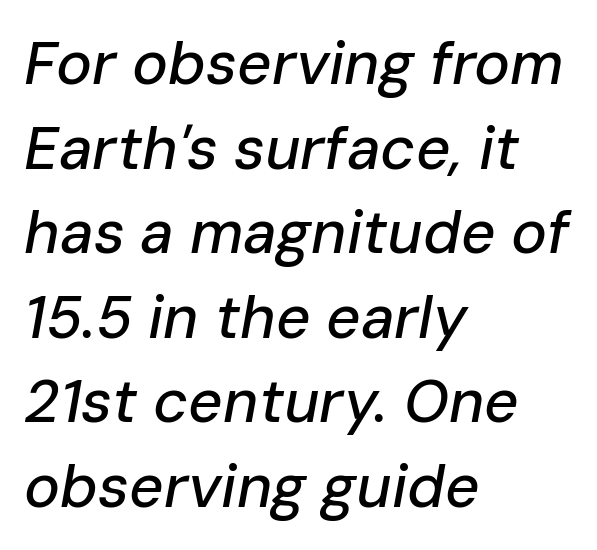
Q: Is the text italic (slanted)? A: Yes, it leans right by about 10 degrees.
Q: Is the text underlined? A: No.
Q: How is the paragraph aligned? A: Left-aligned.
Q: Is the spacing between letters normal or unusually wide? A: Normal.
Q: Is the spacing between lines tight, normal or loose? A: Normal.
Q: Width (condensed, normal, or wide)? A: Normal.
Q: Stroke contrast? A: Low.
Q: x-height? A: Medium.
Q: Monospaced? A: No.
